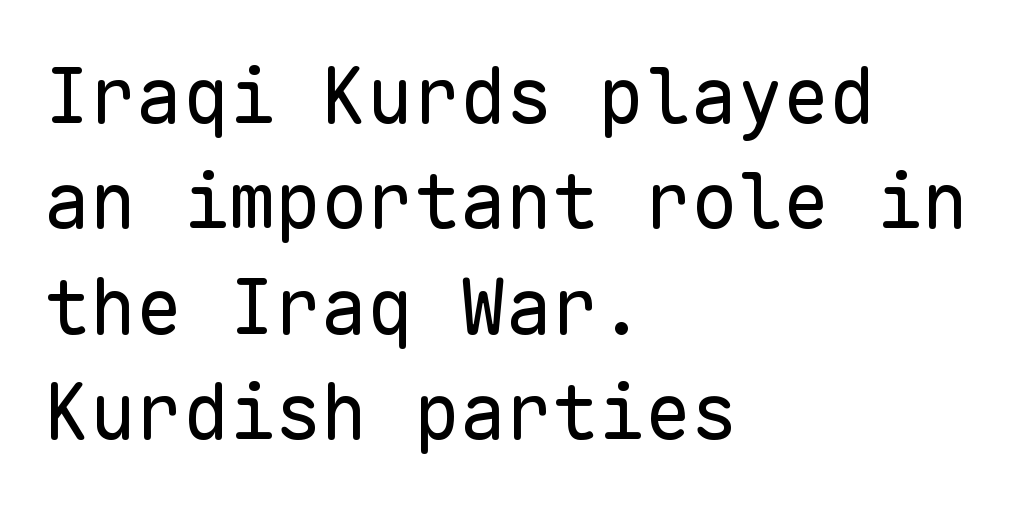
{"serif": "no", "italic": "no", "bold": "no", "weight": "regular", "width": "normal", "stroke_contrast": "low", "x_height": "medium", "monospaced": "yes", "underline": "no", "align": "left", "line_spacing": "normal", "line_spacing_ratio": 1.37, "letter_spacing": "normal", "letter_spacing_em": 0.0, "glyph_px": 77}
